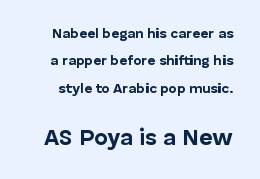
The image shows 23 px bold type, upright; set loose line spacing (1.95x), normal letter spacing, not underlined; the second (bottom) block is 1.64x larger.
